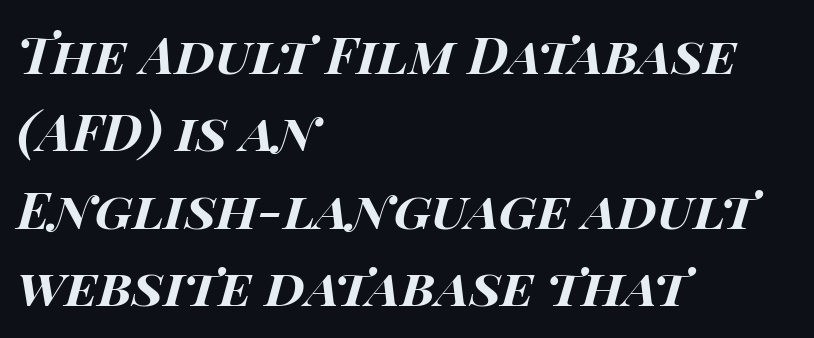
Q: Is the text bold? A: Yes.
Q: Is the text italic (slanted)? A: Yes, it leans right by about 15 degrees.
Q: Is the text underlined? A: No.
Q: How is the paragraph aligned? A: Left-aligned.
Q: Is the spacing between letters normal or unusually wide? A: Normal.
Q: Is the spacing between lines tight, normal or loose? A: Normal.
Q: Width (condensed, normal, or wide)? A: Wide.
Q: Stroke contrast? A: High.
Q: x-height? A: Large.
Q: Monospaced? A: No.
